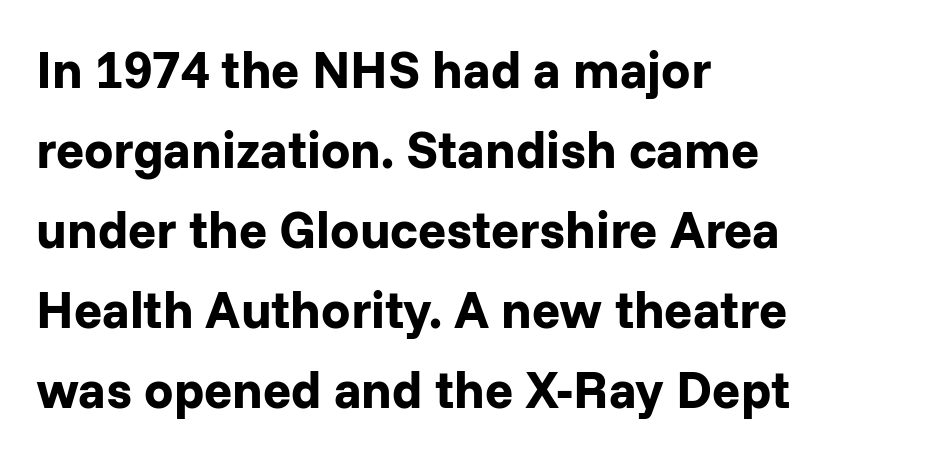
The image shows 52 px bold sans-serif type, upright; set left-aligned, normal line spacing (1.54x), normal letter spacing, not underlined; low stroke contrast and a medium x-height.
